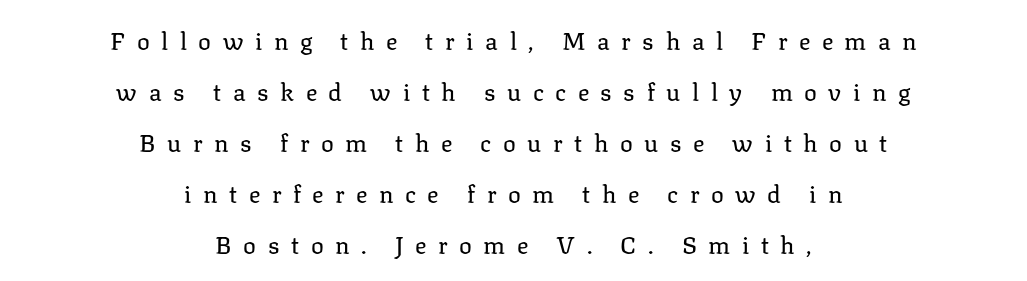
{"italic": "no", "bold": "no", "underline": "no", "align": "center", "line_spacing": "loose", "line_spacing_ratio": 2.12, "letter_spacing": "wide", "letter_spacing_em": 0.48, "glyph_px": 24}
